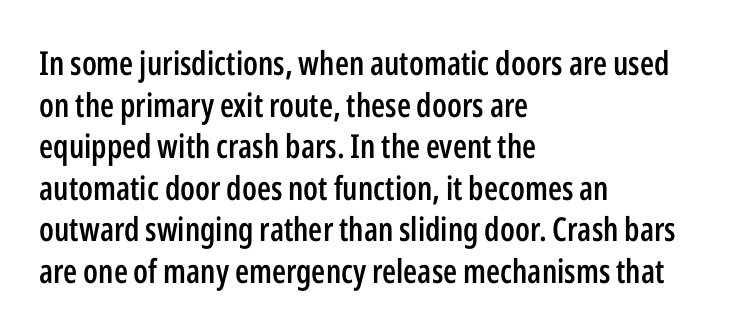
{"serif": "no", "italic": "no", "bold": "semi", "weight": "semibold", "width": "condensed", "stroke_contrast": "low", "x_height": "medium", "monospaced": "no", "underline": "no", "align": "left", "line_spacing": "normal", "line_spacing_ratio": 1.26, "letter_spacing": "normal", "letter_spacing_em": 0.0, "glyph_px": 33}
